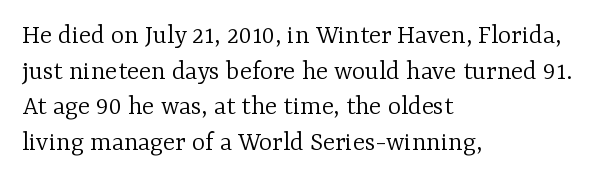
Vertical stems look standard width or narrower in stroke. Line beginnings align vertically; line endings do not. Spacing verdict: proportional, widths tailored to each character. The strip under each line holds only bare page. Old-style or modern, the face here clearly has serifs. Default kerning and tracking; the words read as compact shapes.
